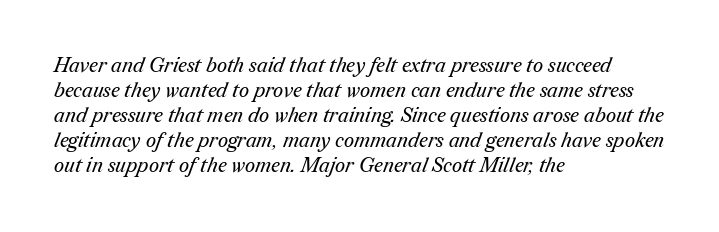
Caption: face not bold, strokes unweighted. Just letters on the line, the space beneath them empty. Each new line begins a customary step beneath the previous one. The passage is arranged the way most books set body copy — flush left. In terms of letterspacing, this is plain default setting.
